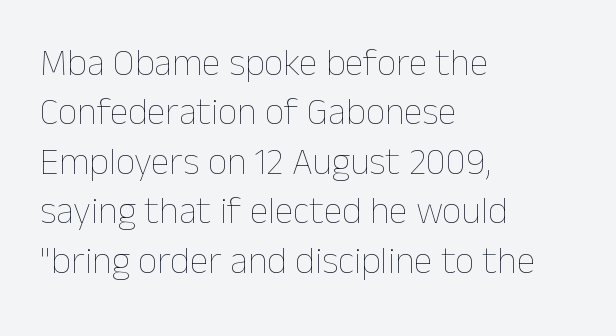
Casual observation: everything's shoved over to the left. Each new line begins a customary step beneath the previous one. The face used here is proportionally spaced, like ordinary book or web type. There is no visible air inserted between adjacent glyphs. The font is comparable to plain body text, perhaps lighter. The zone under the glyphs is completely vacant.
